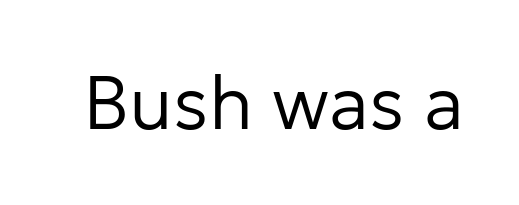
Q: Is the text bold? A: No.
Q: Is the text italic (slanted)? A: No, it is upright.
Q: Is the typeface a serif or a sans-serif typeface? A: Sans-serif.
Q: Is the text underlined? A: No.
Q: Is the spacing between letters normal or unusually wide? A: Normal.
Q: Width (condensed, normal, or wide)? A: Normal.
Q: Stroke contrast? A: Low.
Q: x-height? A: Medium.
Q: Monospaced? A: No.
